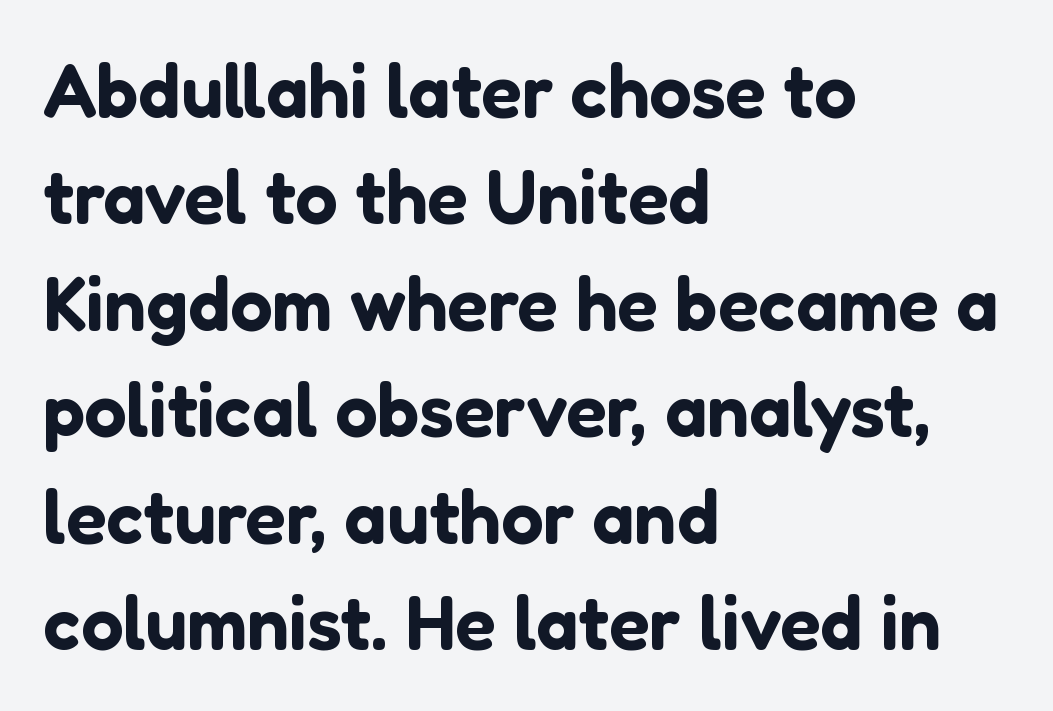
Q: Is the text italic (slanted)? A: No, it is upright.
Q: Is the typeface a serif or a sans-serif typeface? A: Sans-serif.
Q: Is the text underlined? A: No.
Q: How is the paragraph aligned? A: Left-aligned.
Q: Is the spacing between letters normal or unusually wide? A: Normal.
Q: Is the spacing between lines tight, normal or loose? A: Normal.
Q: Width (condensed, normal, or wide)? A: Normal.
Q: Stroke contrast? A: Low.
Q: x-height? A: Medium.
Q: Monospaced? A: No.
